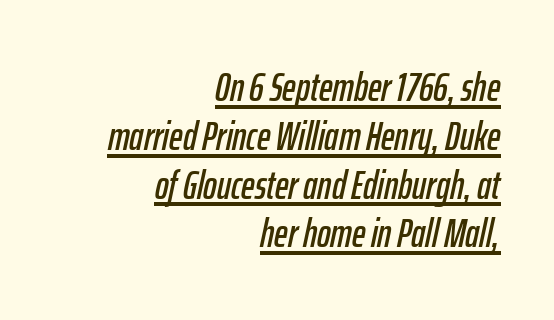
The image shows 41 px condensed type, italic (leaning right); set right-aligned, line spacing 1.19x, normal letter spacing, underlined; low stroke contrast and a medium x-height.
